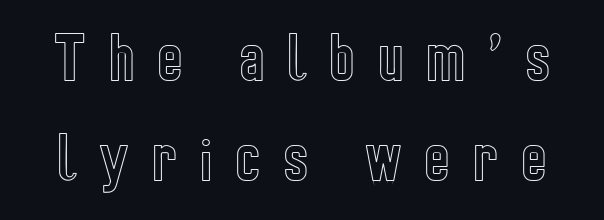
The image shows 54 px condensed type, upright; set line spacing 1.86x, unusually wide letter spacing (+0.42 em), not underlined; a medium x-height.
